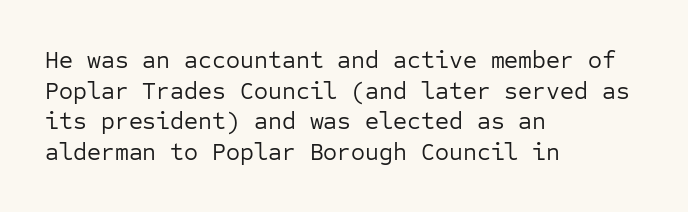
Q: Is the text bold? A: No.
Q: Is the text italic (slanted)? A: No, it is upright.
Q: Is the text underlined? A: No.
Q: How is the paragraph aligned? A: Left-aligned.
Q: Is the spacing between letters normal or unusually wide? A: Normal.
Q: Is the spacing between lines tight, normal or loose? A: Normal.
